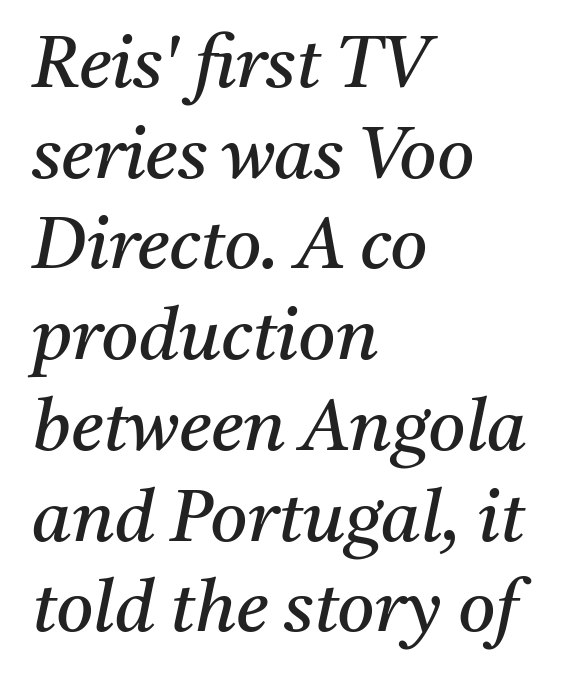
Q: Is the text bold? A: No.
Q: Is the text italic (slanted)? A: Yes, it leans right by about 11 degrees.
Q: Is the typeface a serif or a sans-serif typeface? A: Serif.
Q: Is the text underlined? A: No.
Q: How is the paragraph aligned? A: Left-aligned.
Q: Is the spacing between letters normal or unusually wide? A: Normal.
Q: Is the spacing between lines tight, normal or loose? A: Normal.
Q: Width (condensed, normal, or wide)? A: Normal.
Q: Stroke contrast? A: Medium.
Q: x-height? A: Medium.
Q: Monospaced? A: No.
